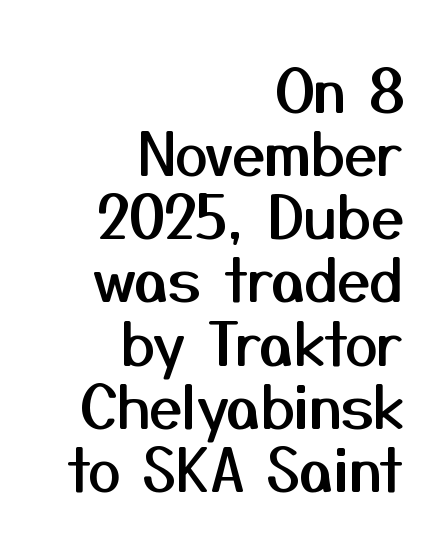
Casual observation: everything's shoved over to the right. The designer dialed line spacing down below the default. Classification — sans serif. The space directly below the letters is spotless. Posture: vertical. Proportional: the letters do not fall into vertical columns.
